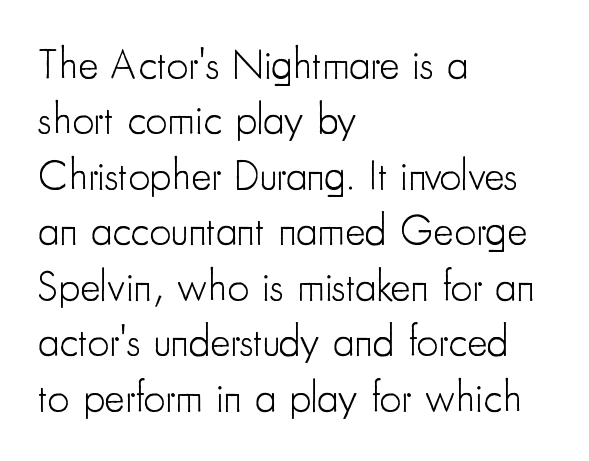
The image shows 43 px light, condensed sans-serif type, upright; set left-aligned, normal line spacing (1.29x), normal letter spacing, not underlined; low stroke contrast and a small x-height.
